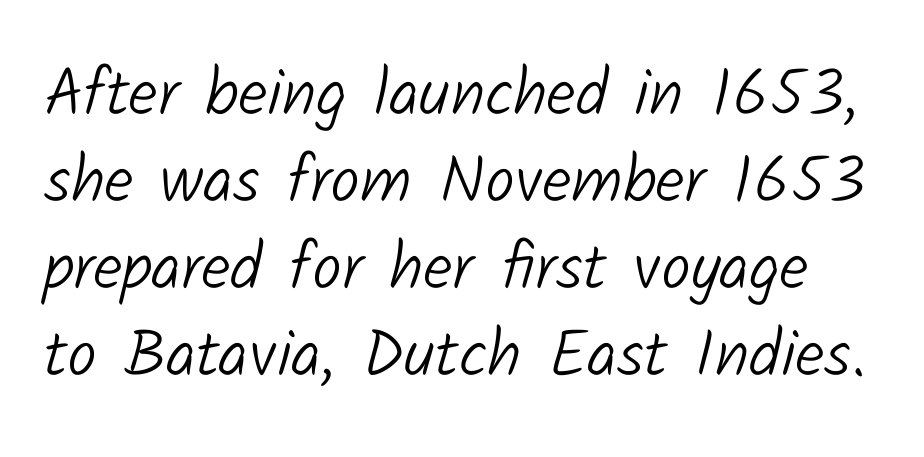
Q: Is the text bold? A: No.
Q: Is the typeface a serif or a sans-serif typeface? A: Sans-serif.
Q: Is the text underlined? A: No.
Q: Is the spacing between letters normal or unusually wide? A: Normal.
Q: Is the spacing between lines tight, normal or loose? A: Normal.
Q: Width (condensed, normal, or wide)? A: Normal.
Q: Stroke contrast? A: Low.
Q: x-height? A: Medium.
Q: Monospaced? A: No.
